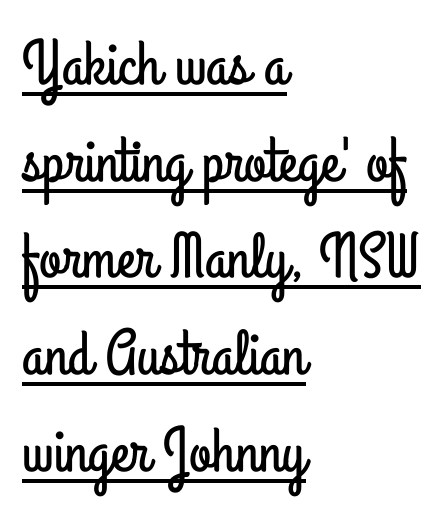
The image shows 64 px condensed sans-serif type, upright; set left-aligned, normal line spacing (1.51x), normal letter spacing, underlined; low stroke contrast and a small x-height.
